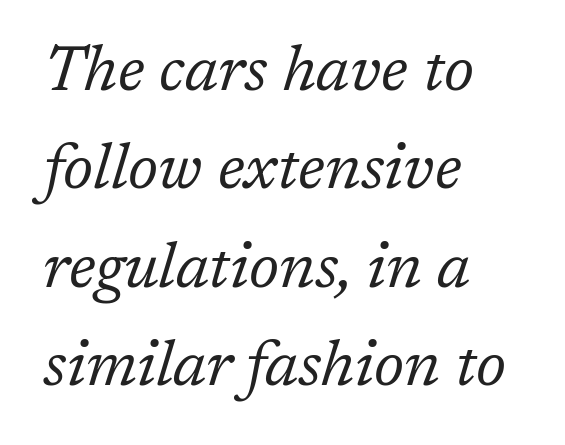
Here the designer chose a conventional face with non-uniform glyph widths. This sample uses a serif face. In terms of posture, this sample is oblique. Line beginnings align vertically; line endings do not.
